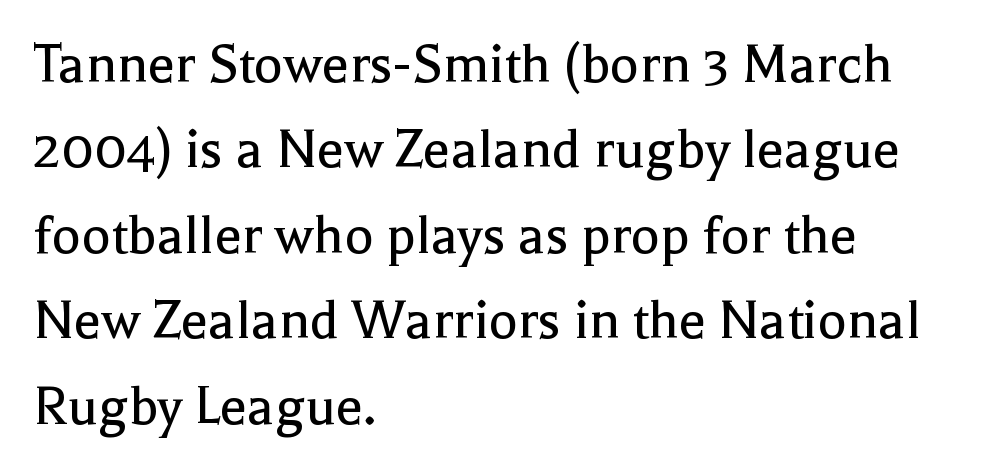
Q: Is the text bold? A: No.
Q: Is the text italic (slanted)? A: No, it is upright.
Q: Is the typeface a serif or a sans-serif typeface? A: Serif.
Q: Is the text underlined? A: No.
Q: How is the paragraph aligned? A: Left-aligned.
Q: Is the spacing between letters normal or unusually wide? A: Normal.
Q: Is the spacing between lines tight, normal or loose? A: Normal.
Q: Width (condensed, normal, or wide)? A: Normal.
Q: x-height? A: Medium.
Q: Monospaced? A: No.
